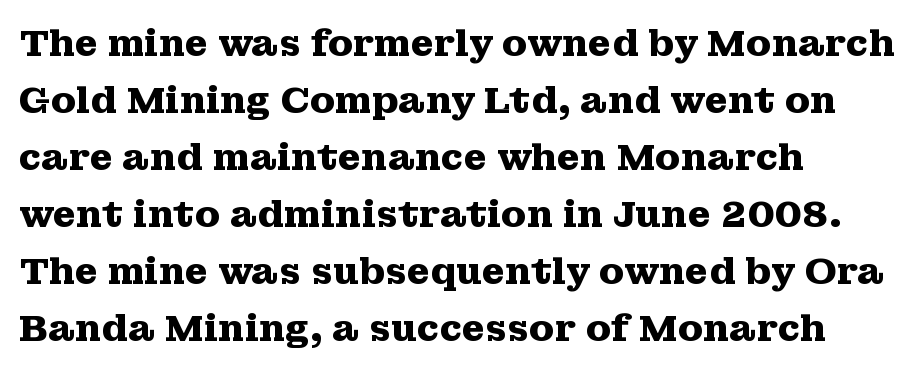
Type without underlining. Compared with a centered layout, this one pins lines to the left instead. Horizontal bands of white between lines are of average thickness. The type sits square on the baseline with zero lean. Proportional: the letters do not fall into vertical columns. A dark, heavy texture on the line: the type is bold.
